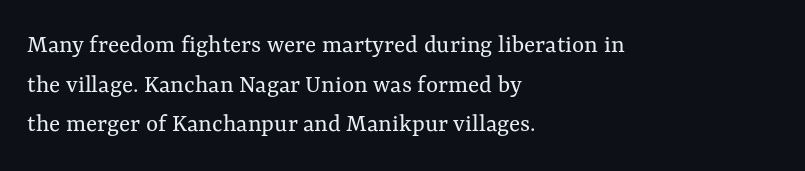
The block of text has a typical density, with ordinary space between rows. The line texture is even and compact thanks to regular tracking. Nothing heavy about these letters — not bold at all. Which margin do the lines hug? The left one — the right edge is uneven.
